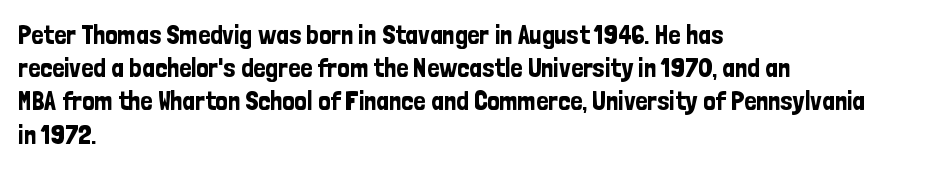
Every row of glyphs begins at an identical x-position on the left. These lines were composed using upright roman letters. Standard letterfit; no display-style spreading of the glyphs. The glyphs are unaccompanied by any horizontal stroke below them.
